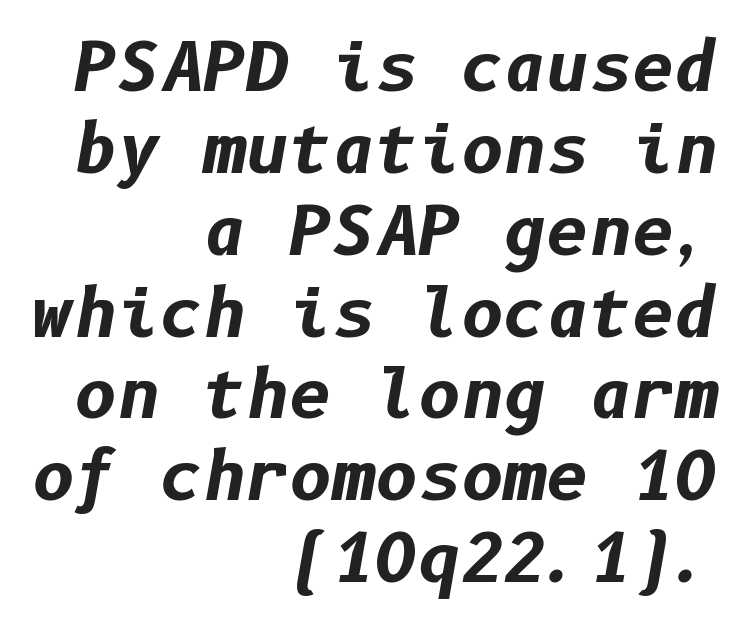
Q: Is the text bold? A: Yes.
Q: Is the text italic (slanted)? A: Yes, it leans right by about 10 degrees.
Q: Is the text underlined? A: No.
Q: How is the paragraph aligned? A: Right-aligned.
Q: Is the spacing between letters normal or unusually wide? A: Normal.
Q: Width (condensed, normal, or wide)? A: Normal.
Q: Stroke contrast? A: Low.
Q: x-height? A: Medium.
